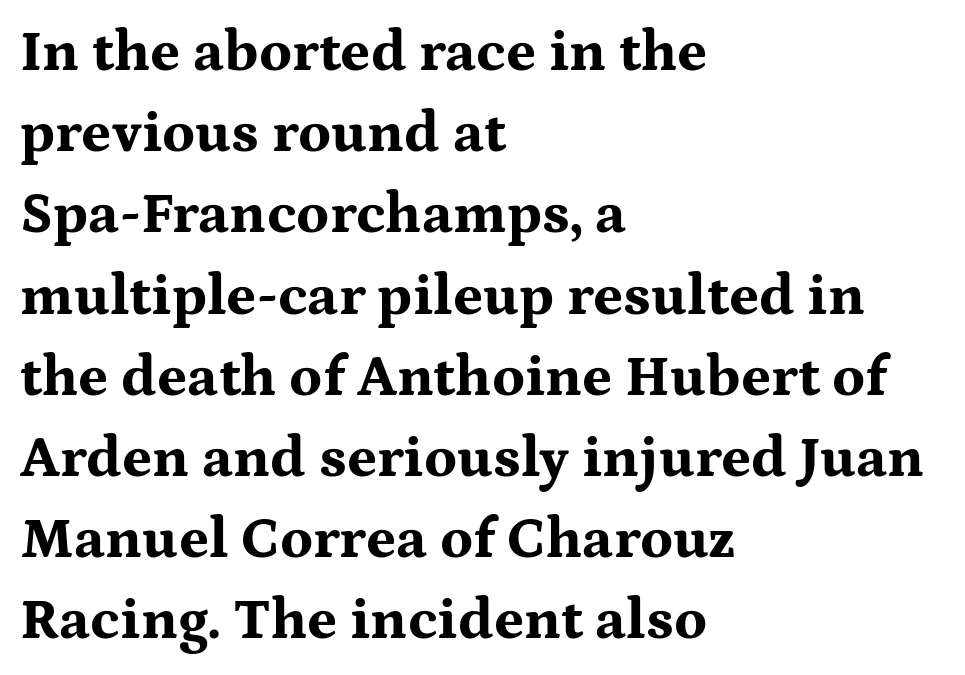
{"serif": "yes", "italic": "no", "bold": "yes", "weight": "bold", "width": "wide", "stroke_contrast": "medium", "x_height": "medium", "monospaced": "no", "underline": "no", "align": "left", "line_spacing": "normal", "line_spacing_ratio": 1.4, "letter_spacing": "normal", "letter_spacing_em": 0.0, "glyph_px": 58}
